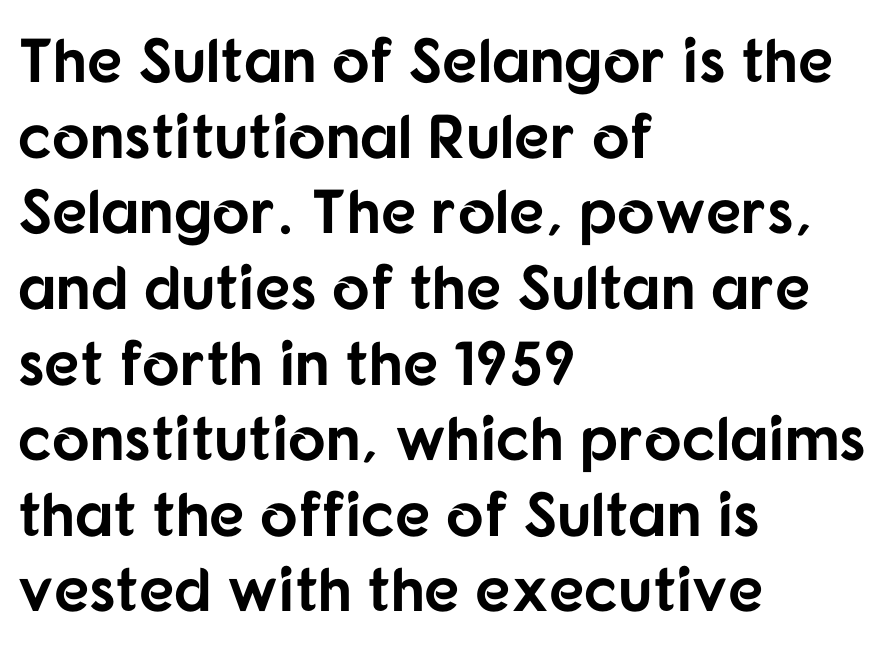
{"serif": "no", "italic": "no", "bold": "yes", "weight": "bold", "width": "normal", "stroke_contrast": "low", "x_height": "medium", "monospaced": "no", "underline": "no", "align": "left", "line_spacing_ratio": 1.22, "letter_spacing": "normal", "letter_spacing_em": 0.0, "glyph_px": 62}
